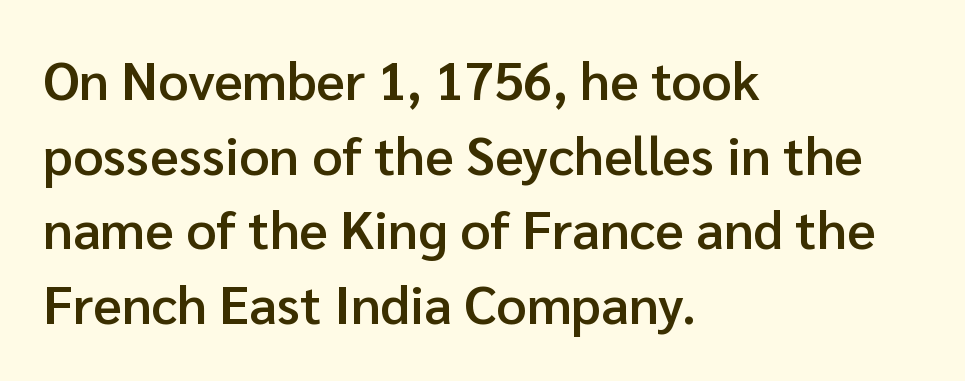
The image shows 53 px semibold sans-serif type, upright; set left-aligned, normal line spacing (1.41x), normal letter spacing, not underlined; low stroke contrast and a medium x-height.
